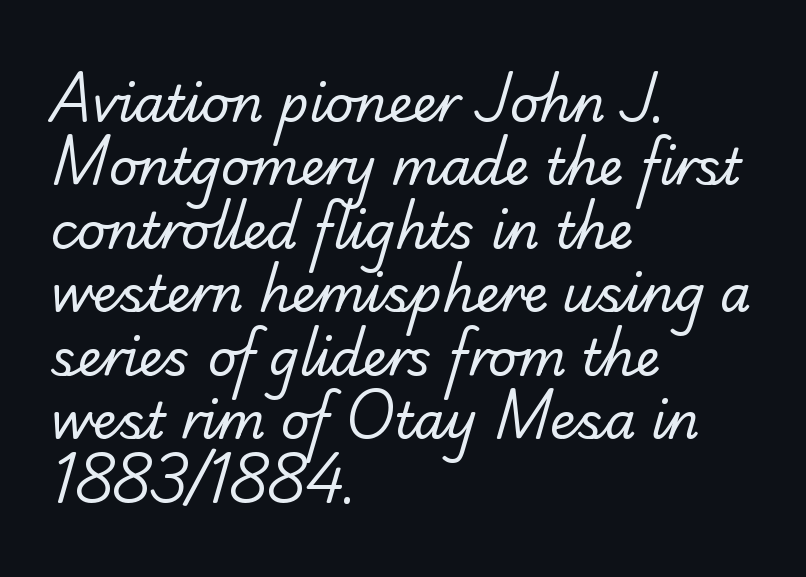
Q: Is the text bold? A: No.
Q: Is the typeface a serif or a sans-serif typeface? A: Serif.
Q: Is the text underlined? A: No.
Q: How is the paragraph aligned? A: Left-aligned.
Q: Is the spacing between letters normal or unusually wide? A: Normal.
Q: Is the spacing between lines tight, normal or loose? A: Normal.
Q: Width (condensed, normal, or wide)? A: Normal.
Q: Stroke contrast? A: Low.
Q: x-height? A: Small.
Q: Monospaced? A: No.
